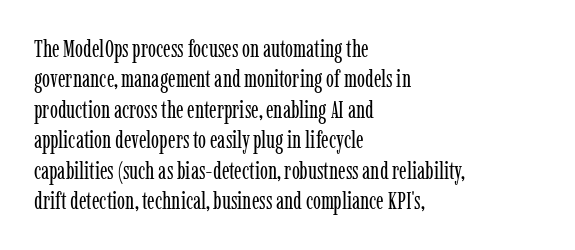
The image shows 24 px text type, upright; set left-aligned, normal line spacing (1.27x), normal letter spacing, not underlined.
